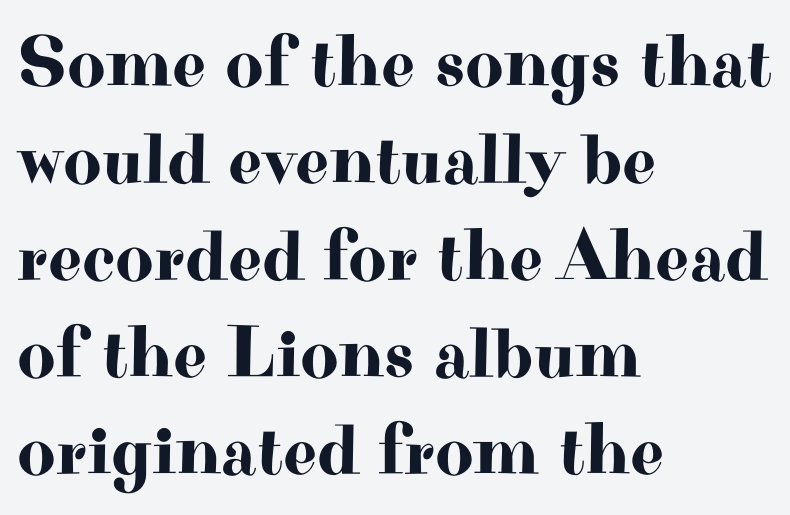
Q: Is the text italic (slanted)? A: No, it is upright.
Q: Is the typeface a serif or a sans-serif typeface? A: Serif.
Q: Is the text underlined? A: No.
Q: How is the paragraph aligned? A: Left-aligned.
Q: Is the spacing between letters normal or unusually wide? A: Normal.
Q: Is the spacing between lines tight, normal or loose? A: Normal.
Q: Width (condensed, normal, or wide)? A: Wide.
Q: Stroke contrast? A: High.
Q: x-height? A: Small.
Q: Monospaced? A: No.
